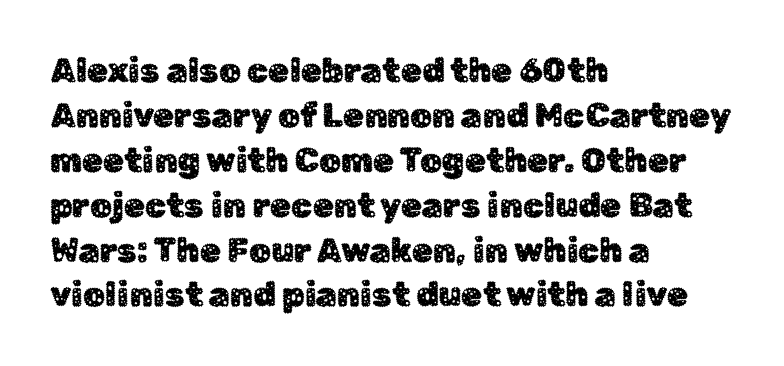
Q: Is the text italic (slanted)? A: No, it is upright.
Q: Is the typeface a serif or a sans-serif typeface? A: Sans-serif.
Q: Is the text underlined? A: No.
Q: How is the paragraph aligned? A: Left-aligned.
Q: Is the spacing between letters normal or unusually wide? A: Normal.
Q: Is the spacing between lines tight, normal or loose? A: Normal.
Q: Width (condensed, normal, or wide)? A: Normal.
Q: Stroke contrast? A: Low.
Q: x-height? A: Medium.
Q: Monospaced? A: No.
